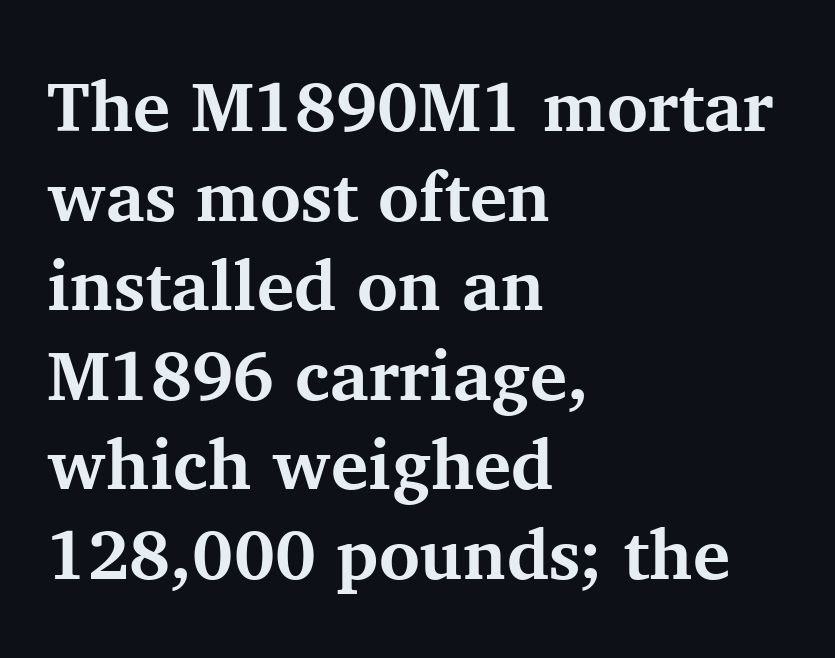
The image shows 70 px bold serif type, upright; set left-aligned, normal line spacing (1.28x), normal letter spacing, not underlined; medium stroke contrast and a medium x-height.
